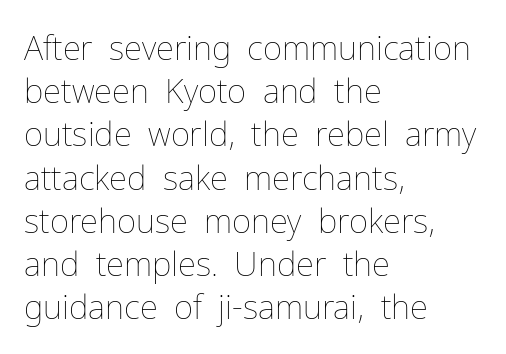
{"italic": "no", "bold": "no", "weight": "thin", "width": "normal", "stroke_contrast": "low", "x_height": "medium", "monospaced": "no", "underline": "no", "align": "left", "line_spacing": "normal", "line_spacing_ratio": 1.31, "letter_spacing": "normal", "letter_spacing_em": 0.0, "glyph_px": 33}
